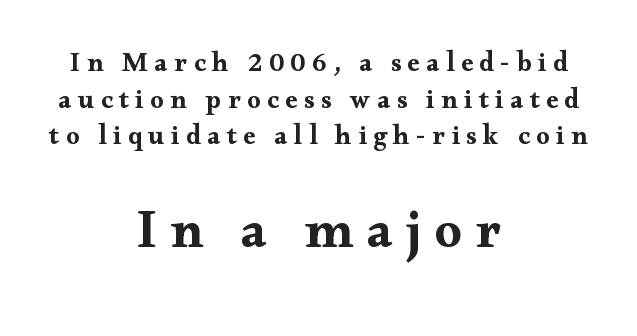
Q: Is the text bold? A: Yes.
Q: Is the text italic (slanted)? A: No, it is upright.
Q: Is the typeface a serif or a sans-serif typeface? A: Serif.
Q: Is the text underlined? A: No.
Q: How is the paragraph aligned? A: Centered.
Q: Is the spacing between letters normal or unusually wide? A: Unusually wide.
Q: Is the spacing between lines tight, normal or loose? A: Normal.
Q: Which block of text is set in a larger size, the first (top) or the second (bottom)? A: The second (bottom) one.
Q: Width (condensed, normal, or wide)? A: Wide.
Q: Stroke contrast? A: Medium.
Q: x-height? A: Small.
Q: Monospaced? A: No.
